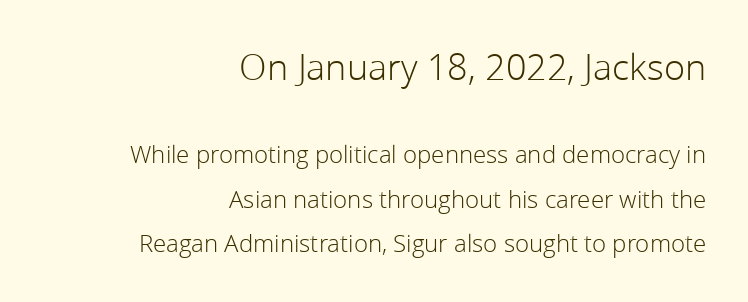
Q: Is the text bold? A: No.
Q: Is the text italic (slanted)? A: No, it is upright.
Q: Is the typeface a serif or a sans-serif typeface? A: Sans-serif.
Q: Is the text underlined? A: No.
Q: How is the paragraph aligned? A: Right-aligned.
Q: Is the spacing between letters normal or unusually wide? A: Normal.
Q: Which block of text is set in a larger size, the first (top) or the second (bottom)? A: The first (top) one.
Q: Width (condensed, normal, or wide)? A: Normal.
Q: Stroke contrast? A: Low.
Q: x-height? A: Medium.
Q: Monospaced? A: No.
